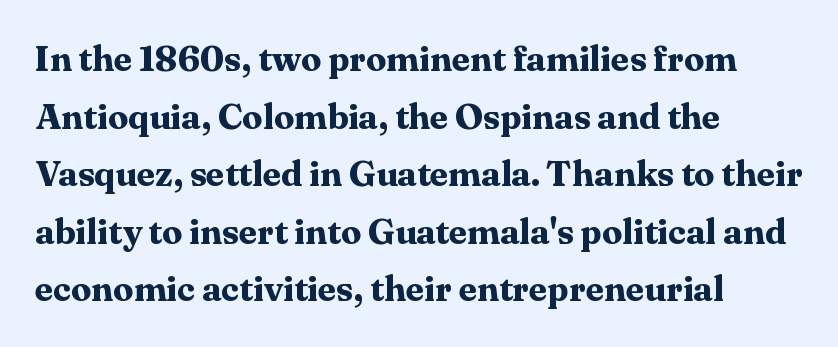
The image shows 36 px bold serif type, upright; set left-aligned, normal line spacing (1.6x), normal letter spacing, not underlined; medium stroke contrast and a medium x-height.
